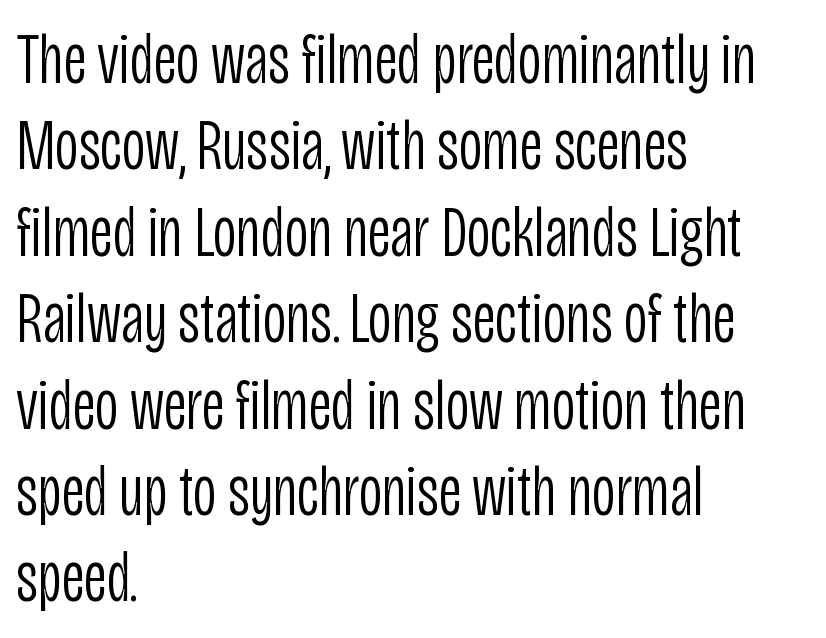
Q: Is the text bold? A: No.
Q: Is the text italic (slanted)? A: No, it is upright.
Q: Is the typeface a serif or a sans-serif typeface? A: Sans-serif.
Q: Is the text underlined? A: No.
Q: How is the paragraph aligned? A: Left-aligned.
Q: Is the spacing between letters normal or unusually wide? A: Normal.
Q: Width (condensed, normal, or wide)? A: Condensed.
Q: Stroke contrast? A: Low.
Q: x-height? A: Large.
Q: Monospaced? A: No.
